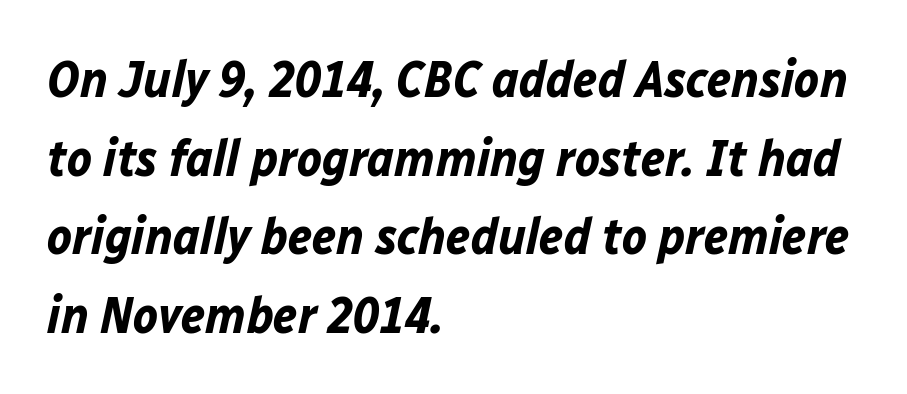
{"italic": "yes", "lean": "right", "slant_degrees": 12, "bold": "yes", "weight": "bold", "width": "normal", "stroke_contrast": "low", "x_height": "medium", "monospaced": "no", "underline": "no", "align": "left", "line_spacing": "normal", "line_spacing_ratio": 1.51, "letter_spacing": "normal", "letter_spacing_em": 0.0, "glyph_px": 52}
